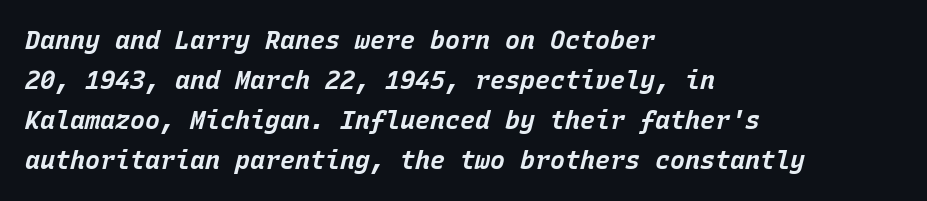
{"italic": "yes", "lean": "right", "slant_degrees": 15, "bold": "yes", "underline": "no", "align": "left", "line_spacing": "normal", "line_spacing_ratio": 1.6, "letter_spacing": "normal", "letter_spacing_em": 0.0, "glyph_px": 25}
